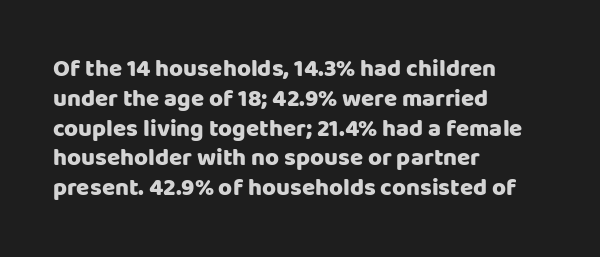
Q: Is the text italic (slanted)? A: No, it is upright.
Q: Is the text underlined? A: No.
Q: How is the paragraph aligned? A: Left-aligned.
Q: Is the spacing between letters normal or unusually wide? A: Normal.
